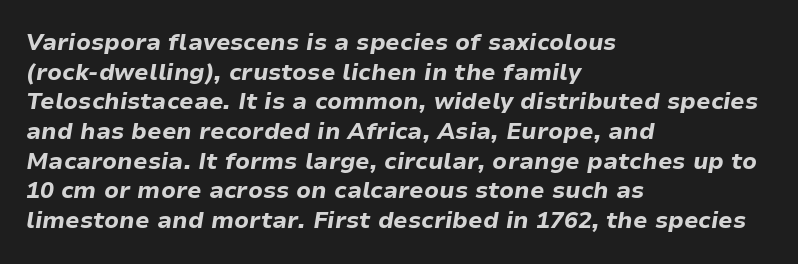
The image shows 23 px bold type, italic (leaning right); set left-aligned, normal line spacing (1.29x), normal letter spacing, not underlined.
